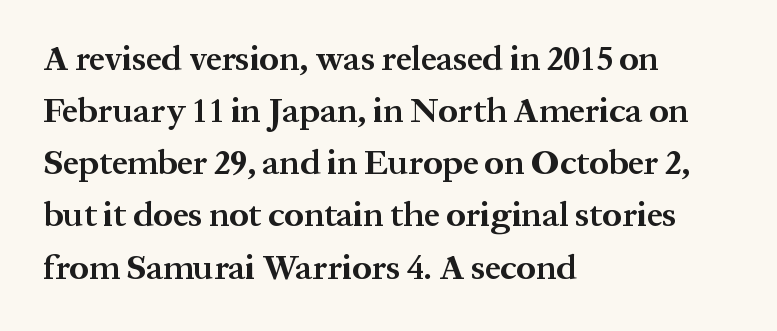
The gaps between neighbouring characters are ordinary and unremarkable. The letters are bold, with thick, heavy strokes. The space directly below the letters is spotless. Varying glyph widths throughout — classic text-font behaviour. Leading: standard.
